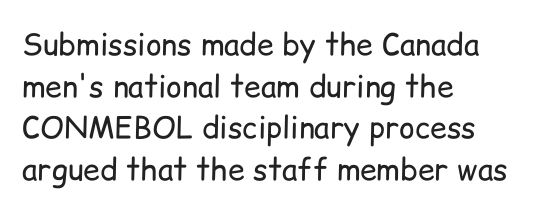
Is there any slant? The stems are plumb. No chunkiness to these letters — they're not bold. The glyphs in this specimen are sans serif. These lines keep a tight, regular rhythm from letter to letter. A normal amount of white space separates one row of letters from the next.
